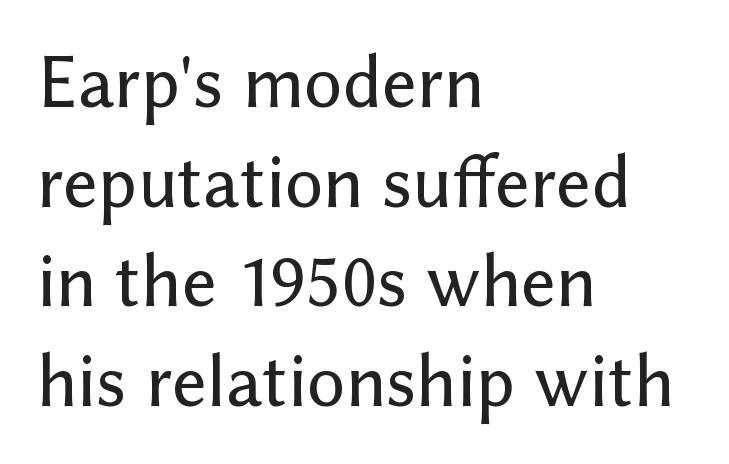
The image shows 76 px sans-serif type, upright; set left-aligned, normal line spacing (1.31x), normal letter spacing, not underlined; low stroke contrast and a medium x-height.
